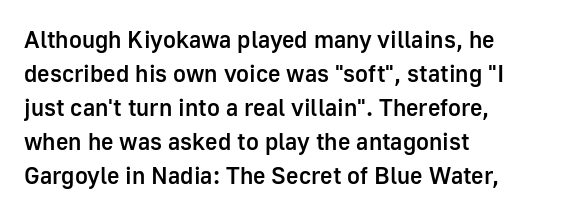
Q: Is the text bold? A: Semi-bold.
Q: Is the text italic (slanted)? A: No, it is upright.
Q: Is the text underlined? A: No.
Q: How is the paragraph aligned? A: Left-aligned.
Q: Is the spacing between letters normal or unusually wide? A: Normal.
Q: Is the spacing between lines tight, normal or loose? A: Normal.
